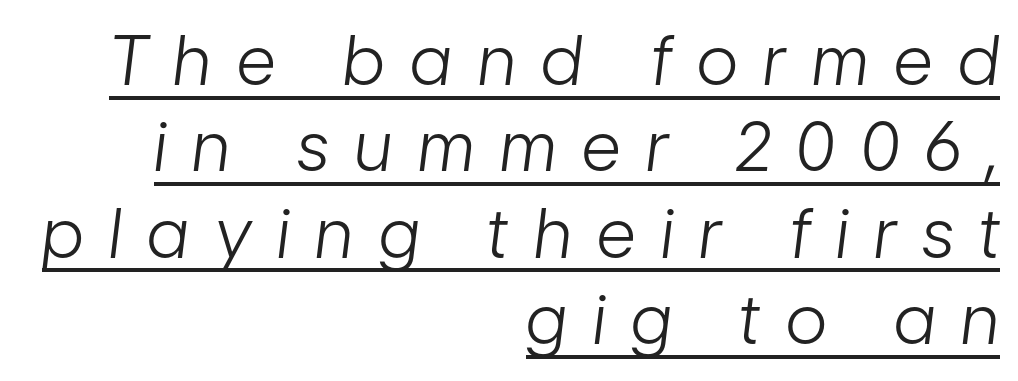
The image shows 68 px light, condensed type, italic (leaning right); set right-aligned, normal line spacing (1.27x), unusually wide letter spacing (+0.38 em), underlined; low stroke contrast and a medium x-height.
